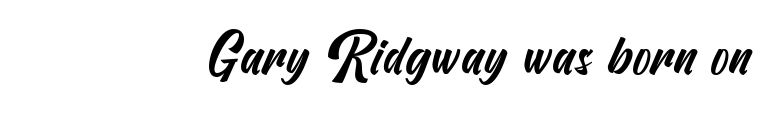
Q: Is the typeface a serif or a sans-serif typeface? A: Sans-serif.
Q: Is the text underlined? A: No.
Q: How is the paragraph aligned? A: Right-aligned.
Q: Is the spacing between letters normal or unusually wide? A: Normal.
Q: Width (condensed, normal, or wide)? A: Condensed.
Q: Stroke contrast? A: Medium.
Q: x-height? A: Small.
